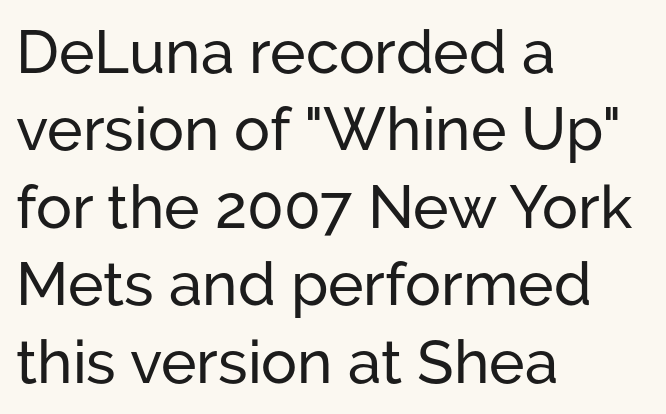
The image shows 60 px sans-serif type, upright; set left-aligned, normal line spacing (1.29x), normal letter spacing, not underlined; low stroke contrast and a medium x-height.
